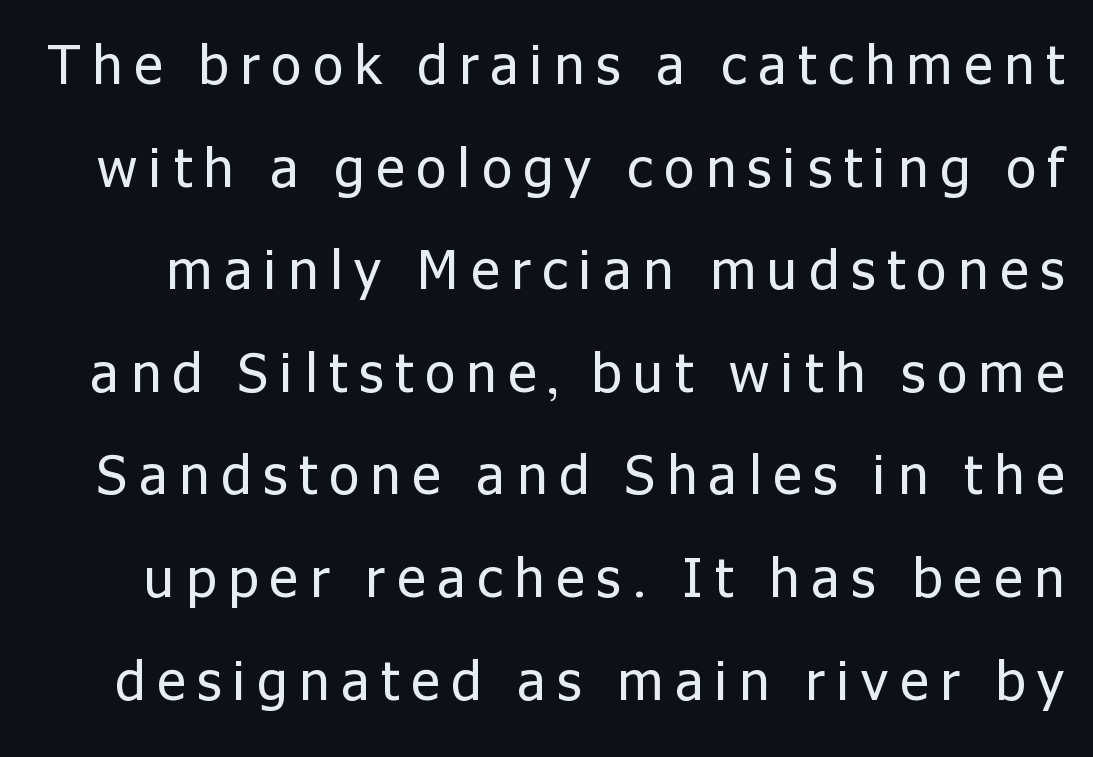
{"serif": "no", "italic": "no", "bold": "no", "weight": "regular", "width": "normal", "stroke_contrast": "low", "x_height": "medium", "monospaced": "no", "underline": "no", "line_spacing": "loose", "line_spacing_ratio": 1.9, "letter_spacing": "wide", "letter_spacing_em": 0.22, "glyph_px": 54}
